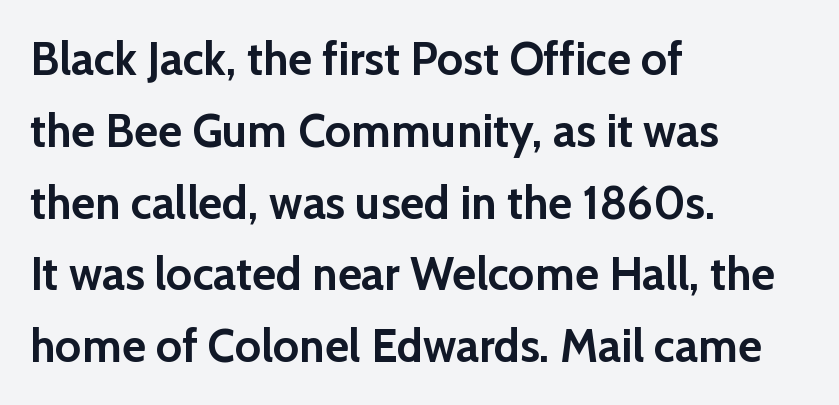
The image shows 46 px semibold sans-serif type, upright; set left-aligned, normal line spacing (1.56x), normal letter spacing, not underlined; low stroke contrast and a medium x-height.
